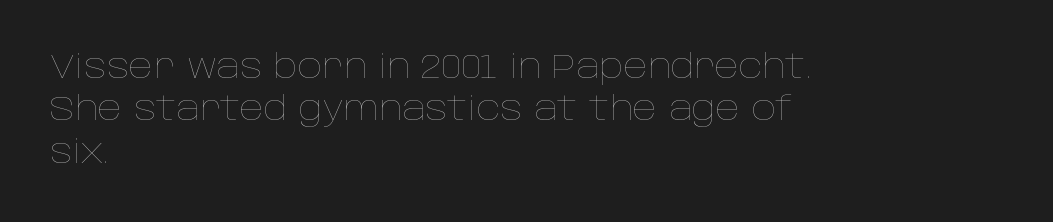
Short and long lines alike share a common starting point at left. These glyphs show unthickened strokes, regular width or finer. A typesetter would call this zero additional tracking. Beneath every word, the page is bare.
